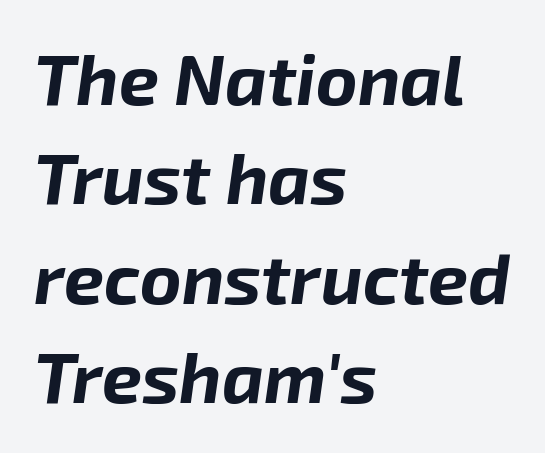
{"italic": "yes", "lean": "right", "slant_degrees": 8, "bold": "yes", "weight": "bold", "width": "normal", "stroke_contrast": "low", "x_height": "medium", "monospaced": "no", "underline": "no", "align": "left", "line_spacing": "normal", "line_spacing_ratio": 1.4, "letter_spacing": "normal", "letter_spacing_em": 0.0, "glyph_px": 71}
